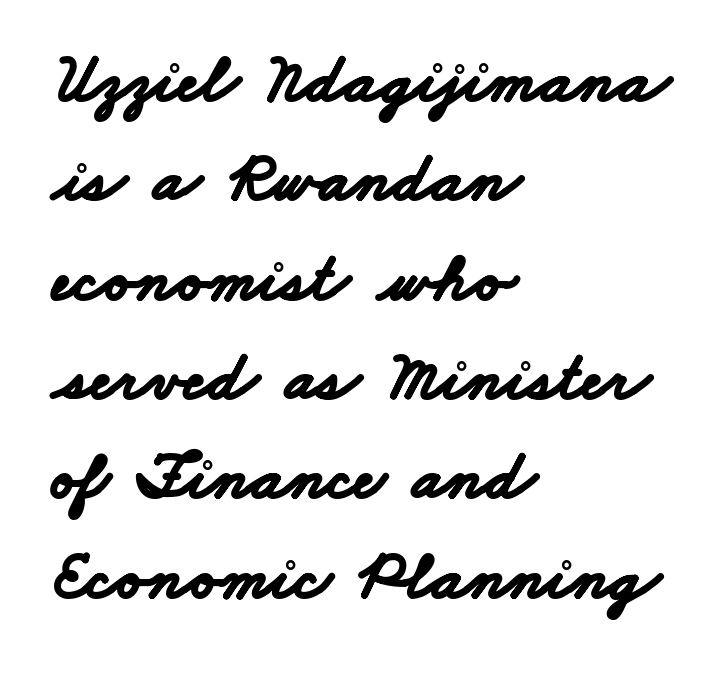
The image shows 69 px bold, wide sans-serif type; set left-aligned, normal line spacing (1.44x), normal letter spacing, not underlined; low stroke contrast and a small x-height.
